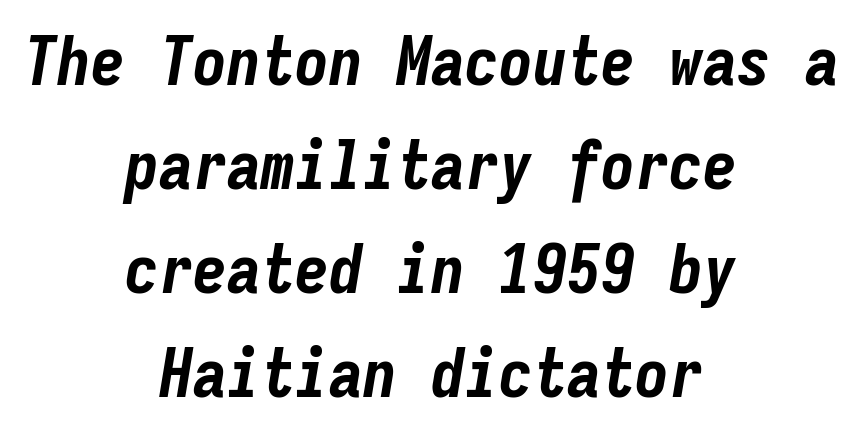
Rows of type keep a routine distance in the vertical direction. Rule under the text: the space is simply empty. Its strokes are broad and dark, the hallmark of bold type. Glyph-to-glyph distance matches everyday printed text. Looking at the ascenders, they clearly lean.
